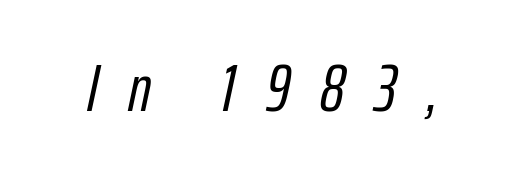
Q: Is the text italic (slanted)? A: Yes, it leans right by about 12 degrees.
Q: Is the text underlined? A: No.
Q: Is the spacing between letters normal or unusually wide? A: Unusually wide.
Q: Width (condensed, normal, or wide)? A: Condensed.
Q: Stroke contrast? A: Low.
Q: x-height? A: Medium.
Q: Monospaced? A: No.
